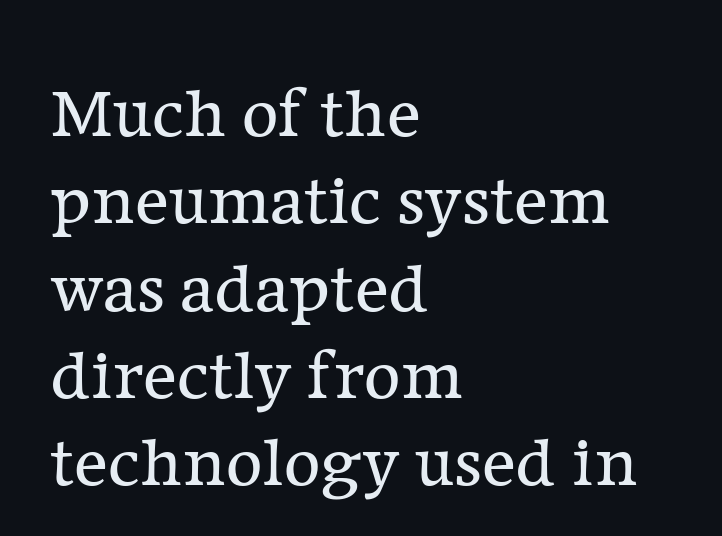
The image shows 71 px regular-weight serif type, upright; set left-aligned, line spacing 1.23x, normal letter spacing, not underlined; low stroke contrast and a medium x-height.
